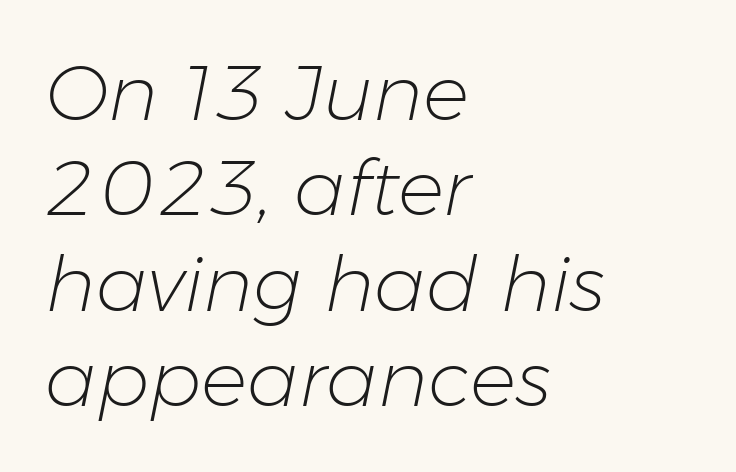
Q: Is the text bold? A: No.
Q: Is the text italic (slanted)? A: Yes, it leans right by about 11 degrees.
Q: Is the text underlined? A: No.
Q: How is the paragraph aligned? A: Left-aligned.
Q: Is the spacing between letters normal or unusually wide? A: Normal.
Q: Width (condensed, normal, or wide)? A: Normal.
Q: Stroke contrast? A: Low.
Q: x-height? A: Medium.
Q: Monospaced? A: No.
